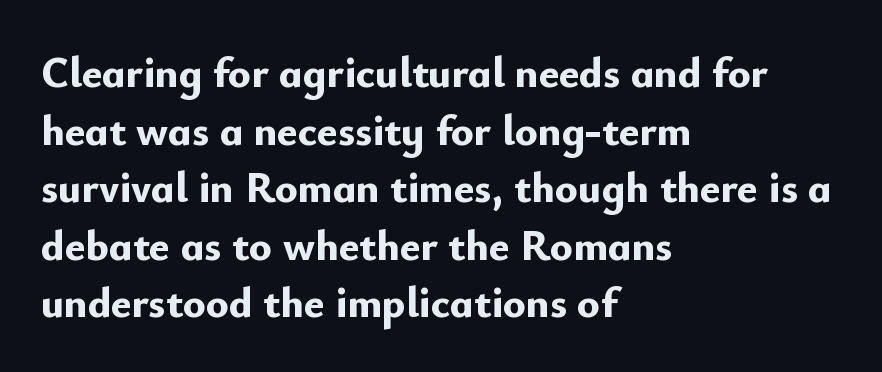
{"serif": "no", "italic": "no", "bold": "yes", "weight": "bold", "width": "normal", "stroke_contrast": "low", "x_height": "small", "monospaced": "no", "underline": "no", "align": "left", "line_spacing": "normal", "line_spacing_ratio": 1.34, "letter_spacing": "normal", "letter_spacing_em": 0.0, "glyph_px": 43}
